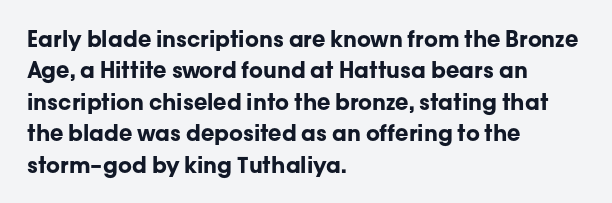
The vertical gap from one line to the next is medium. Bold? Absolutely — the strokes are thick and heavy. Plain, unruled lines of type. The ragged edge is on the right, which tells us the setting is flush left.
